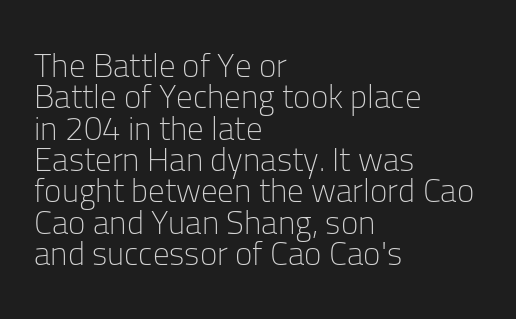
The font is comparable to plain body text, perhaps lighter. The line-height multiplier appears low, near solid setting. Is this a fixed-width face? No — the glyphs have proportional, varying widths. Anything drawn beneath the words? Only blank space. Nothing unusual about the tracking: characters are spaced as the font intends.
